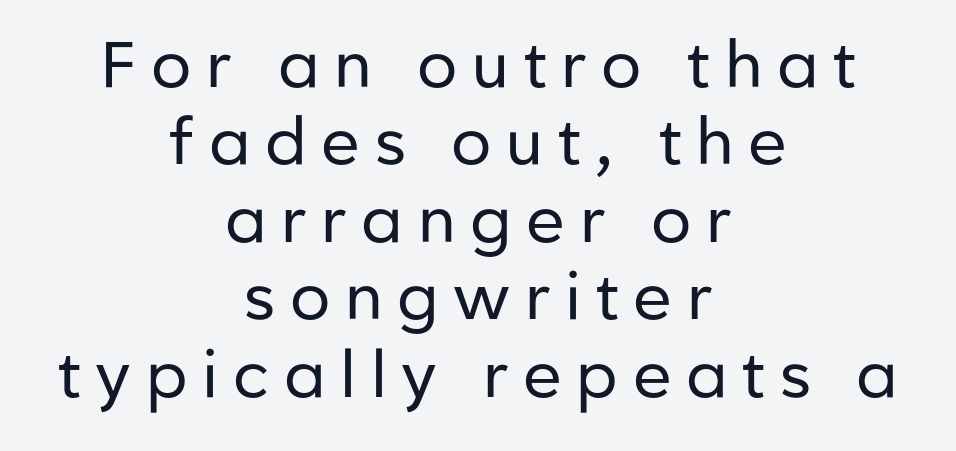
Substantial extra tracking has been applied to these lines. Each stroke keeps to a modest, everyday thickness or less. Varying glyph widths throughout — classic text-font behaviour. Centered paragraph, ragged on both sides. This sample uses an upright cut, with every glyph sitting square on the baseline.
